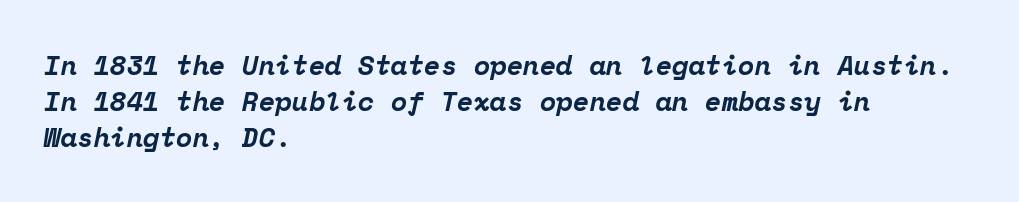
The glyphs have the mass of a bold cut. Vertically, the passage feels balanced, rows spaced as you'd expect. The specimen omits any rule beneath the text block's lines. The passage is arranged the way most books set body copy — flush left.
